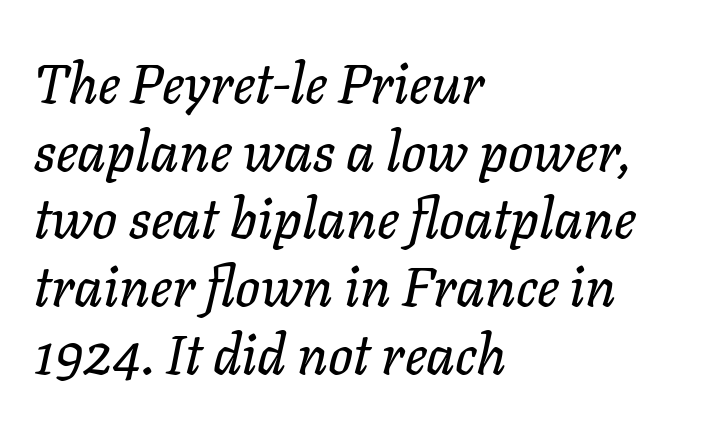
The image shows 55 px text type, italic (leaning right); set left-aligned, line spacing 1.23x, normal letter spacing, not underlined; low stroke contrast and a medium x-height.
